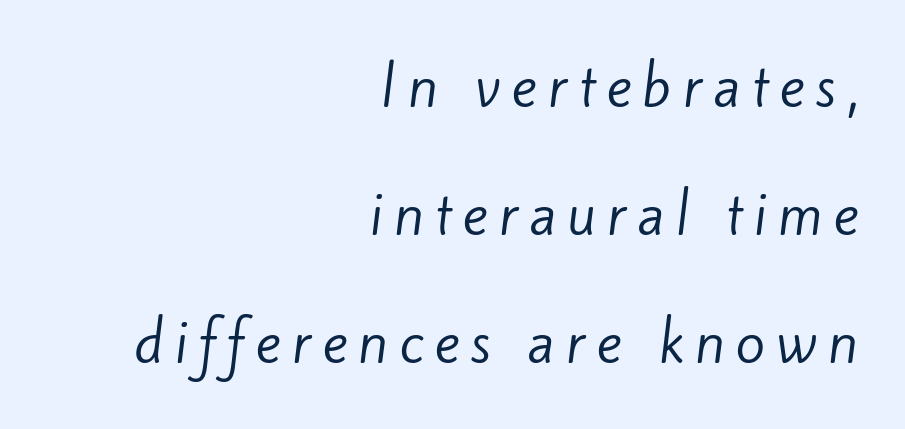
{"serif": "no", "bold": "no", "weight": "regular", "width": "normal", "stroke_contrast": "low", "x_height": "small", "monospaced": "no", "underline": "no", "align": "right", "line_spacing": "loose", "line_spacing_ratio": 2.37, "letter_spacing": "wide", "letter_spacing_em": 0.2, "glyph_px": 54}
